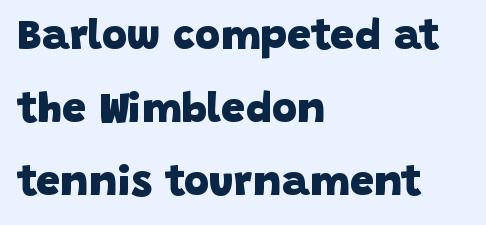
Stroke thickness is high; the sample reads as a true bold. In terms of leading, this rendering sits right in the middle. Do the characters align in a grid? No, the font is proportional. The ragged edge is on the right, which tells us the setting is flush left. Letterform terminals end flat and unadorned throughout the passage.
